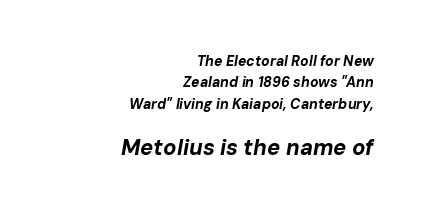
{"italic": "yes", "lean": "right", "slant_degrees": 10, "bold": "yes", "underline": "no", "align": "right", "line_spacing": "normal", "line_spacing_ratio": 1.52, "letter_spacing": "normal", "letter_spacing_em": 0.0, "larger_block": "second", "size_ratio": 1.57, "glyph_px": 22}
